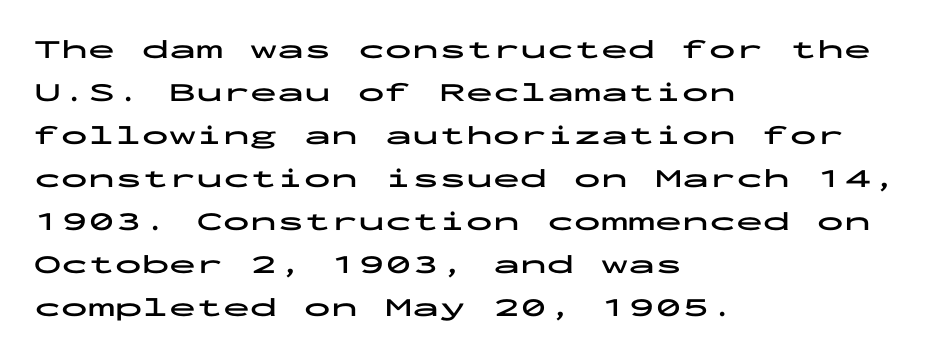
The image shows 27 px bold type, upright; set left-aligned, normal line spacing (1.59x), normal letter spacing, not underlined.
